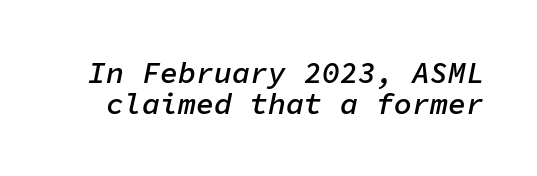
Q: Is the text bold? A: Semi-bold.
Q: Is the text italic (slanted)? A: Yes, it leans right by about 11 degrees.
Q: Is the text underlined? A: No.
Q: Is the spacing between letters normal or unusually wide? A: Normal.
Q: Is the spacing between lines tight, normal or loose? A: Tight.
Q: Width (condensed, normal, or wide)? A: Normal.
Q: Stroke contrast? A: Low.
Q: x-height? A: Medium.
Q: Monospaced? A: Yes.
